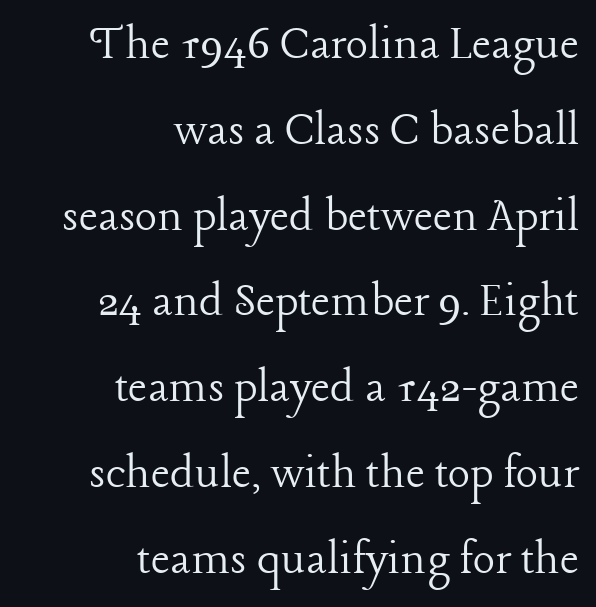
The image shows 52 px light serif type, upright; set right-aligned, normal line spacing (1.65x), normal letter spacing, not underlined; low stroke contrast and a medium x-height.
